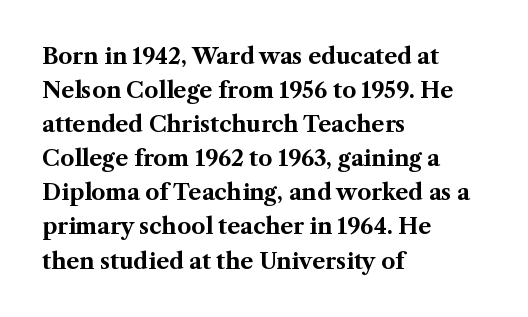
Underline: absent. Default kerning and tracking; the words read as compact shapes. Successive baselines arrive at the customary interval. You can tell it's not italic because the verticals are truly vertical. One-word summary of the alignment: left. These lines carry a lot of weight — the face is fully bold.
